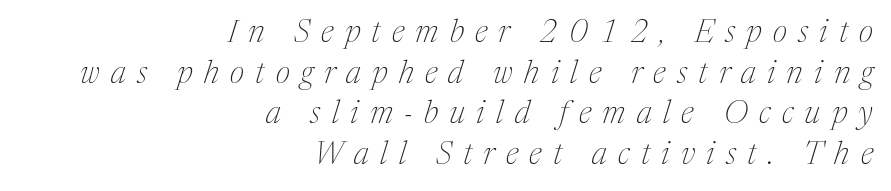
{"serif": "yes", "italic": "yes", "lean": "right", "slant_degrees": 17, "bold": "no", "weight": "thin", "width": "normal", "stroke_contrast": "medium", "x_height": "medium", "monospaced": "no", "underline": "no", "align": "right", "line_spacing": "normal", "line_spacing_ratio": 1.27, "letter_spacing": "wide", "letter_spacing_em": 0.35, "glyph_px": 32}
